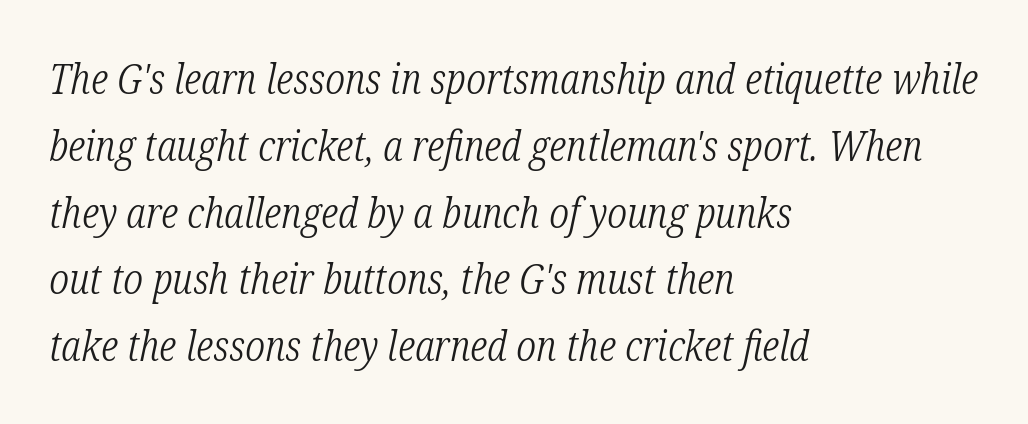
The image shows 42 px light, condensed serif type, italic (leaning right); set left-aligned, normal line spacing (1.59x), normal letter spacing, not underlined; low stroke contrast and a medium x-height.
